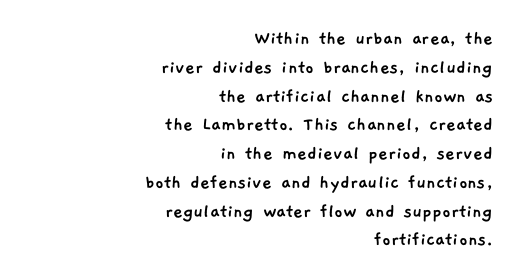
How would I describe the line gaps? Plain and ordinary. This sample uses plain, unmodified letter spacing. Visually the block forms a straight wall on the right and a jagged coastline on the left. Underline: absent.
